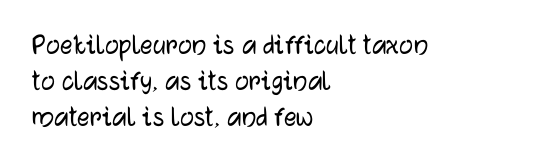
You could not count columns in this text — the font is proportionally spaced. Check the space under the baseline: it is left empty. Notice how the passage keeps a crisp vertical edge on the left only. Tall strokes in this sample are plumb rather than angled. Nothing sits at the stroke ends, so this counts as sans-serif.
